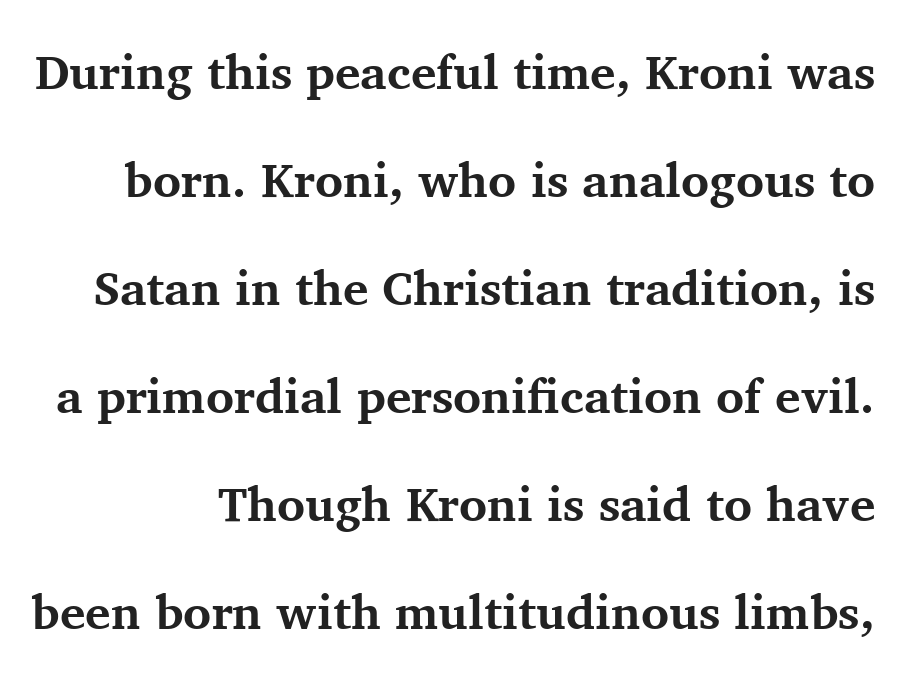
Q: Is the text bold? A: Yes.
Q: Is the text italic (slanted)? A: No, it is upright.
Q: Is the typeface a serif or a sans-serif typeface? A: Serif.
Q: Is the text underlined? A: No.
Q: Is the spacing between letters normal or unusually wide? A: Normal.
Q: Is the spacing between lines tight, normal or loose? A: Loose.
Q: Width (condensed, normal, or wide)? A: Normal.
Q: Stroke contrast? A: Medium.
Q: x-height? A: Medium.
Q: Monospaced? A: No.
